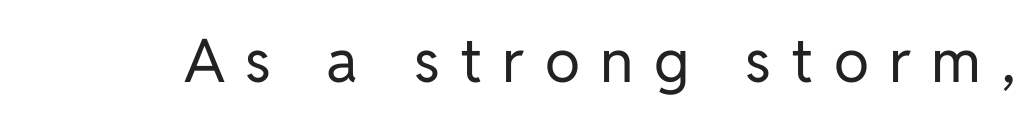
The image shows 60 px regular-weight sans-serif type, upright; set unusually wide letter spacing (+0.34 em), not underlined; low stroke contrast and a medium x-height.
